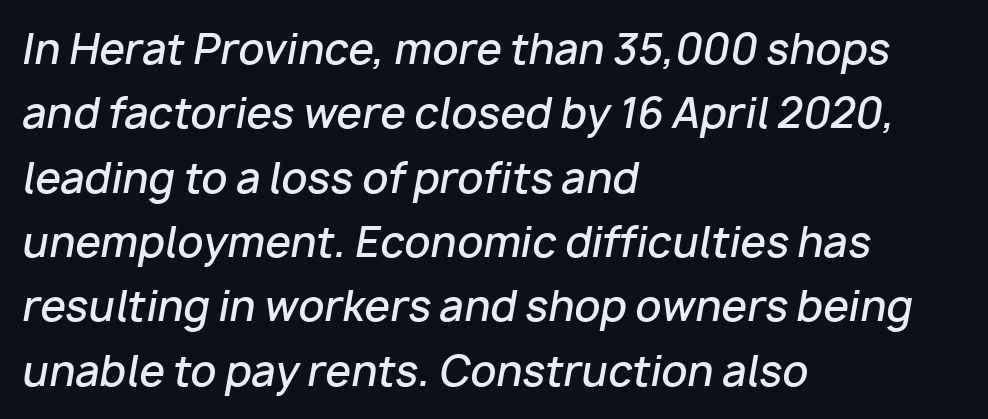
{"italic": "yes", "lean": "right", "slant_degrees": 10, "bold": "semi", "weight": "semibold", "width": "normal", "stroke_contrast": "low", "x_height": "medium", "monospaced": "no", "underline": "no", "align": "left", "line_spacing": "normal", "line_spacing_ratio": 1.57, "letter_spacing": "normal", "letter_spacing_em": 0.0, "glyph_px": 41}
